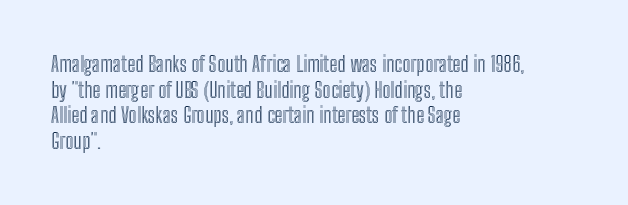
{"italic": "no", "underline": "no", "align": "left", "line_spacing_ratio": 1.22, "letter_spacing": "normal", "letter_spacing_em": 0.0, "glyph_px": 21}
